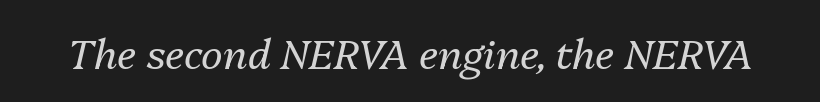
{"italic": "yes", "lean": "right", "slant_degrees": 13, "bold": "no", "weight": "regular", "width": "normal", "stroke_contrast": "medium", "x_height": "medium", "monospaced": "no", "underline": "no", "letter_spacing": "normal", "letter_spacing_em": 0.0, "glyph_px": 41}
